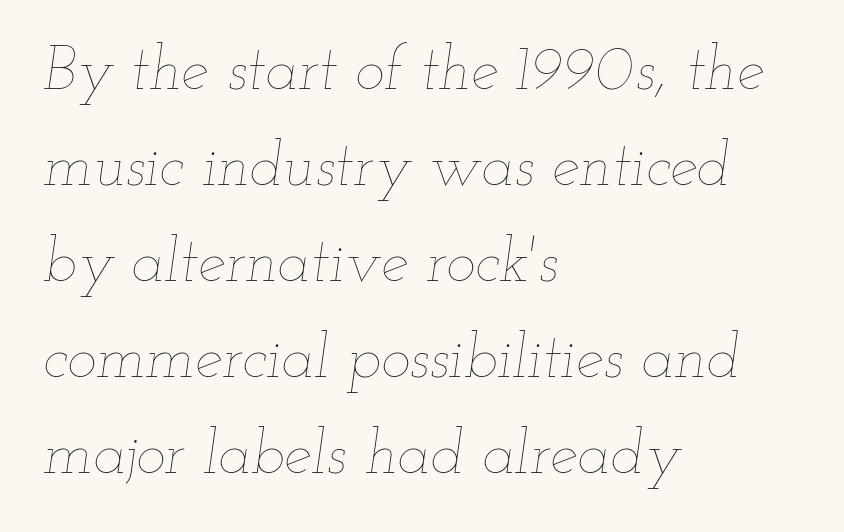
This rendering leaves character spacing at its baseline value. Each line starts at the same left margin while the right side varies. The line-height multiplier appears to be the usual default. Weight: not bold — regular or lighter. Notice how the stems are inclined rather than vertical — that's the hallmark of italics.
